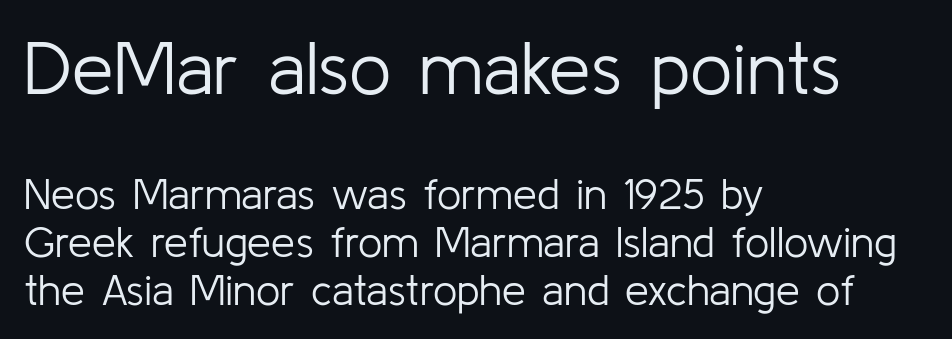
Q: Is the text bold? A: No.
Q: Is the text italic (slanted)? A: No, it is upright.
Q: Is the typeface a serif or a sans-serif typeface? A: Sans-serif.
Q: Is the text underlined? A: No.
Q: How is the paragraph aligned? A: Left-aligned.
Q: Is the spacing between letters normal or unusually wide? A: Normal.
Q: Is the spacing between lines tight, normal or loose? A: Tight.
Q: Which block of text is set in a larger size, the first (top) or the second (bottom)? A: The first (top) one.
Q: Width (condensed, normal, or wide)? A: Normal.
Q: Stroke contrast? A: Low.
Q: x-height? A: Medium.
Q: Monospaced? A: No.
